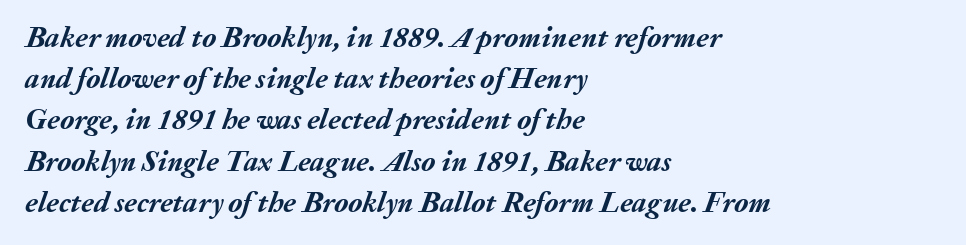
The image shows 29 px semibold type, italic (leaning right); set left-aligned, normal line spacing (1.42x), normal letter spacing, not underlined; medium stroke contrast and a medium x-height.
